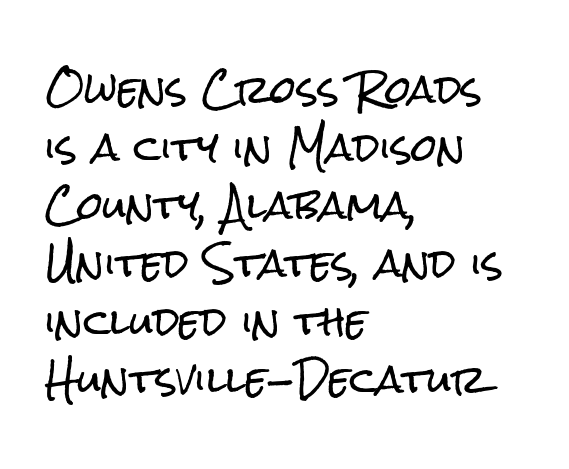
The image shows 37 px condensed sans-serif type, upright; set left-aligned, normal line spacing (1.57x), normal letter spacing, not underlined; low stroke contrast and a medium x-height.
